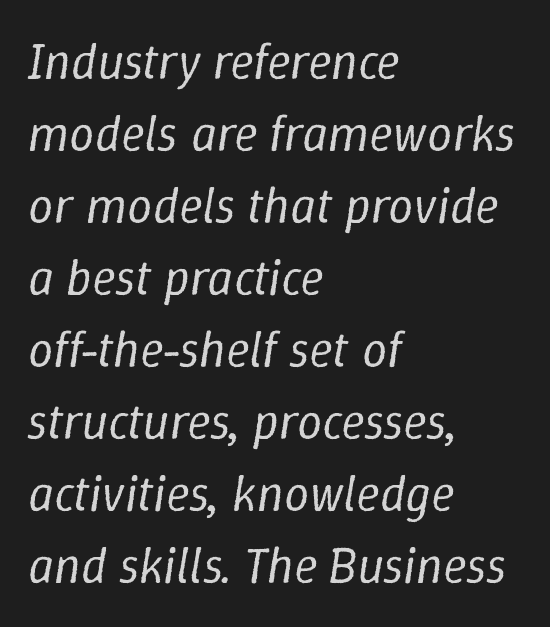
The image shows 50 px regular-weight type, italic (leaning right); set left-aligned, normal line spacing (1.44x), normal letter spacing, not underlined; low stroke contrast and a medium x-height.
